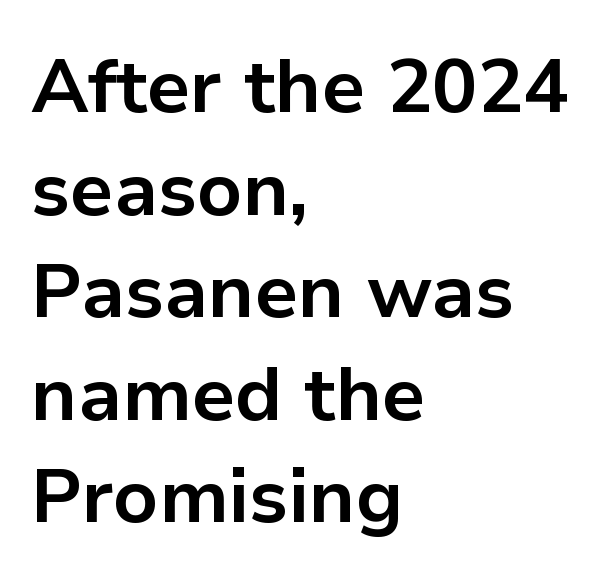
The image shows 76 px bold sans-serif type, upright; set left-aligned, normal line spacing (1.35x), normal letter spacing, not underlined; low stroke contrast and a medium x-height.
